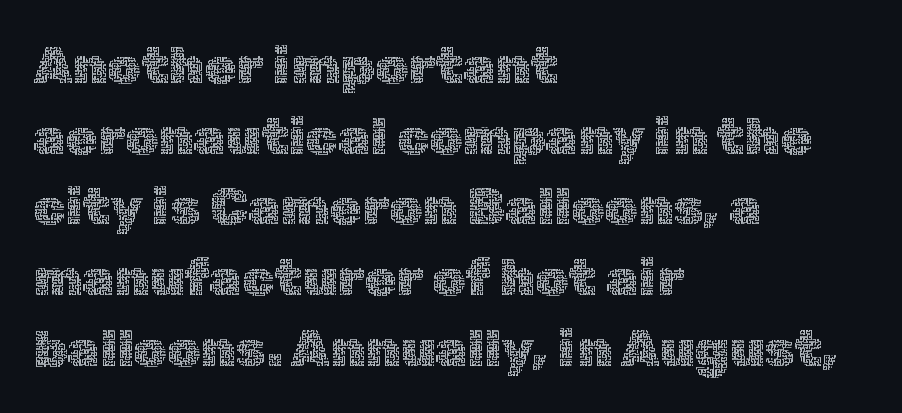
Q: Is the text bold? A: No.
Q: Is the text italic (slanted)? A: No, it is upright.
Q: Is the text underlined? A: No.
Q: How is the paragraph aligned? A: Left-aligned.
Q: Is the spacing between letters normal or unusually wide? A: Normal.
Q: Is the spacing between lines tight, normal or loose? A: Normal.
Q: Width (condensed, normal, or wide)? A: Normal.
Q: x-height? A: Medium.
Q: Monospaced? A: No.
